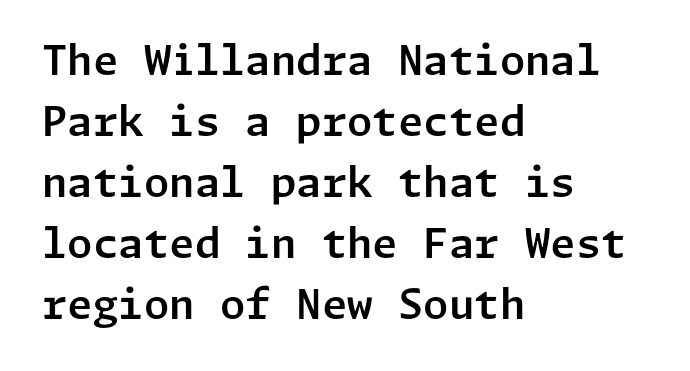
Q: Is the text italic (slanted)? A: No, it is upright.
Q: Is the typeface a serif or a sans-serif typeface? A: Sans-serif.
Q: Is the text underlined? A: No.
Q: How is the paragraph aligned? A: Left-aligned.
Q: Is the spacing between letters normal or unusually wide? A: Normal.
Q: Is the spacing between lines tight, normal or loose? A: Normal.
Q: Width (condensed, normal, or wide)? A: Normal.
Q: Stroke contrast? A: Low.
Q: x-height? A: Medium.
